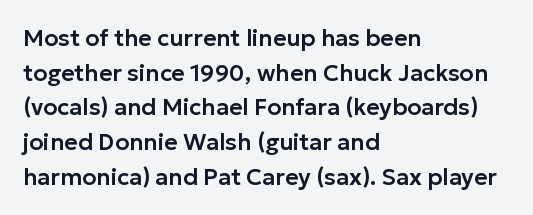
{"italic": "no", "underline": "no", "align": "left", "line_spacing": "normal", "line_spacing_ratio": 1.51, "letter_spacing": "normal", "letter_spacing_em": 0.0, "glyph_px": 23}
